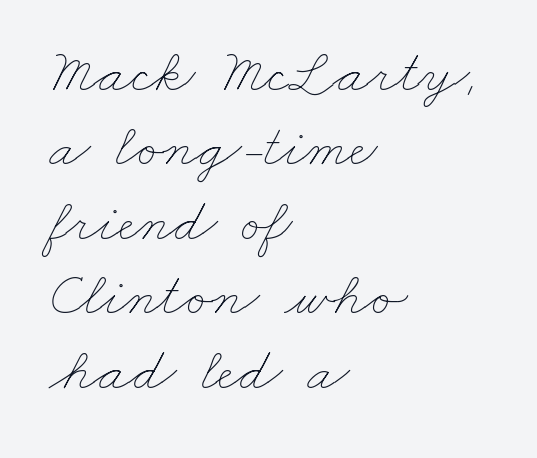
The image shows 61 px thin, wide type; set left-aligned, line spacing 1.22x, normal letter spacing, not underlined; low stroke contrast and a small x-height.
